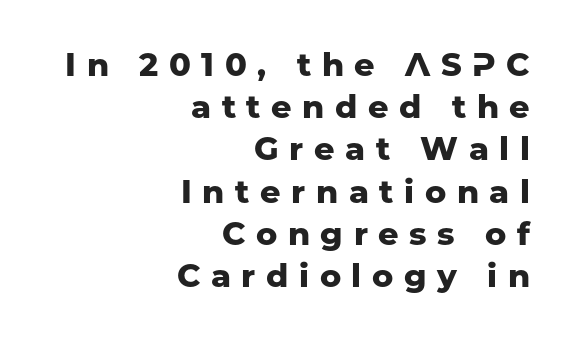
{"serif": "no", "italic": "no", "bold": "yes", "weight": "heavy", "width": "normal", "stroke_contrast": "low", "x_height": "medium", "monospaced": "no", "underline": "no", "align": "right", "line_spacing": "normal", "line_spacing_ratio": 1.32, "letter_spacing": "wide", "letter_spacing_em": 0.33, "glyph_px": 32}
